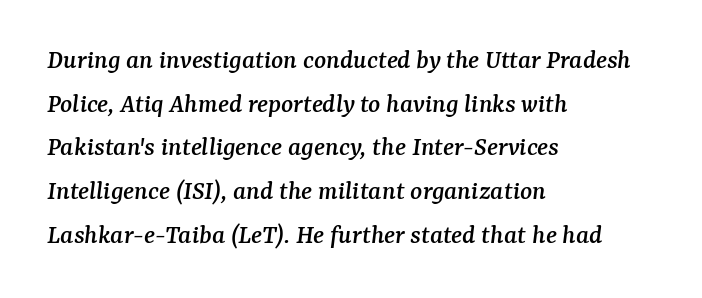
Typographically, this falls in the serif category. The foot of each line stays bare and open. How would I describe the line gaps? Plain and ordinary. Short note: letters normally spaced.
